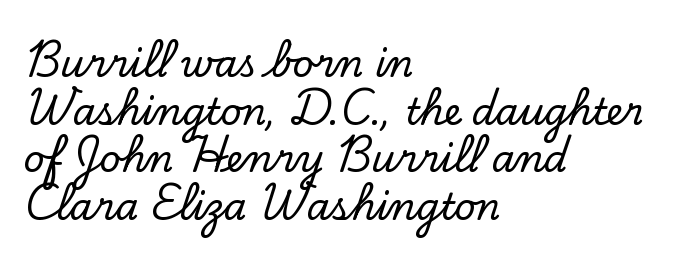
The image shows 37 px serif type; set left-aligned, normal line spacing (1.29x), normal letter spacing, not underlined; low stroke contrast and a small x-height.
